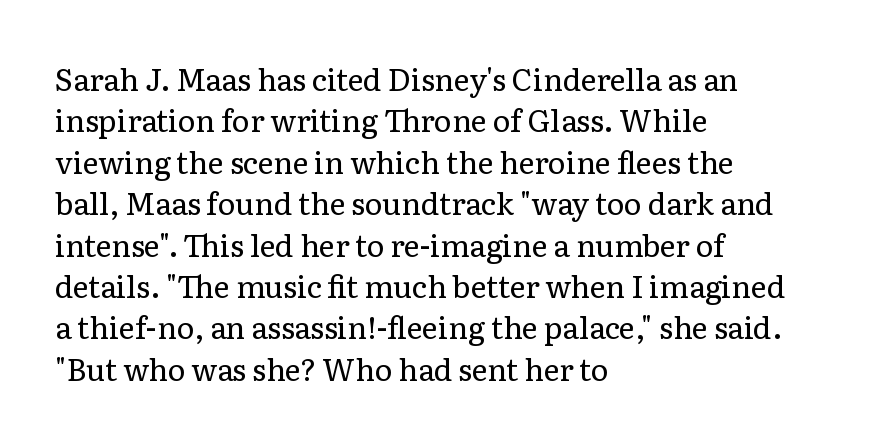
The image shows 30 px regular-weight serif type, upright; set left-aligned, normal line spacing (1.38x), normal letter spacing, not underlined; low stroke contrast and a medium x-height.
